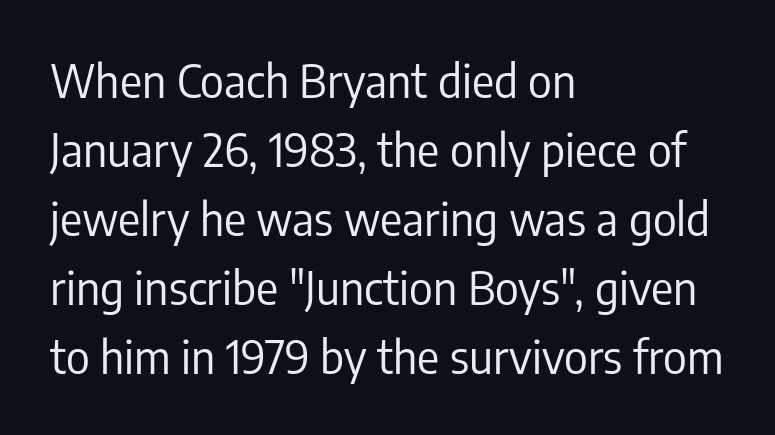
The image shows 46 px regular-weight, condensed sans-serif type, upright; set left-aligned, normal line spacing (1.5x), normal letter spacing, not underlined; low stroke contrast and a medium x-height.
